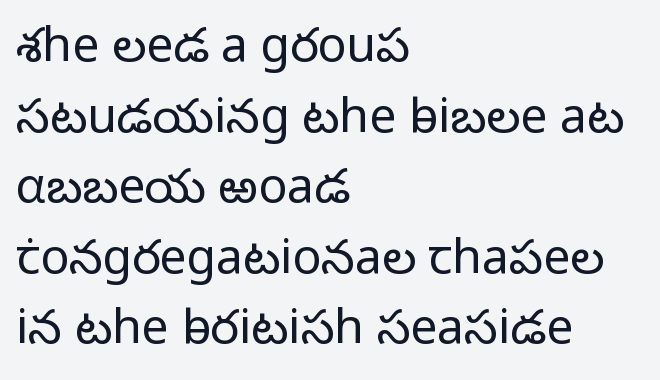
Q: Is the text bold? A: No.
Q: Is the text italic (slanted)? A: No, it is upright.
Q: Is the typeface a serif or a sans-serif typeface? A: Sans-serif.
Q: Is the text underlined? A: No.
Q: How is the paragraph aligned? A: Left-aligned.
Q: Is the spacing between letters normal or unusually wide? A: Normal.
Q: Is the spacing between lines tight, normal or loose? A: Normal.
Q: Width (condensed, normal, or wide)? A: Normal.
Q: Stroke contrast? A: Low.
Q: x-height? A: Medium.
Q: Monospaced? A: No.
